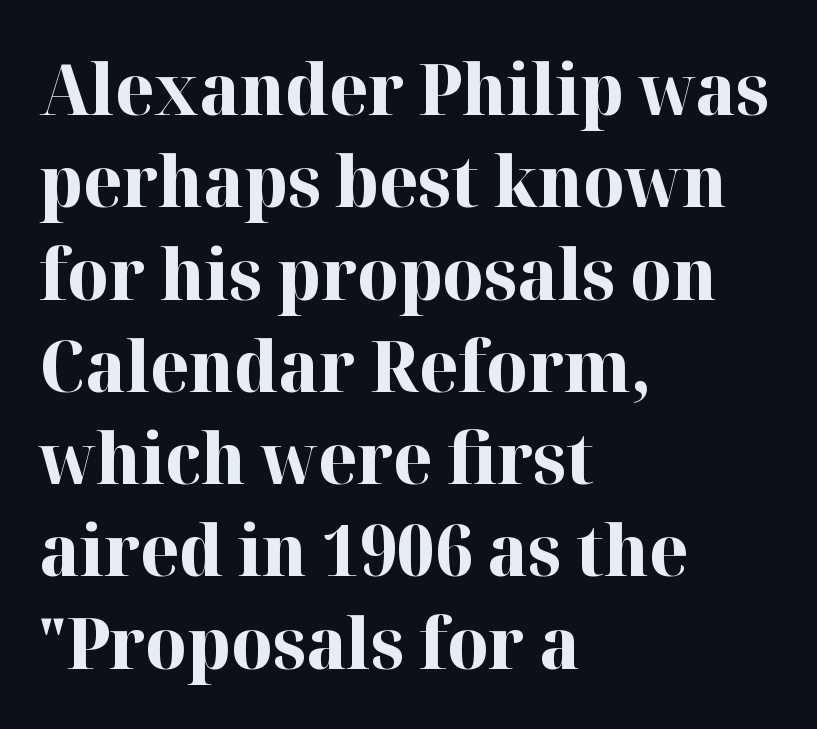
{"serif": "yes", "italic": "no", "bold": "yes", "weight": "bold", "width": "normal", "stroke_contrast": "high", "x_height": "medium", "monospaced": "no", "underline": "no", "align": "left", "line_spacing": "normal", "line_spacing_ratio": 1.3, "letter_spacing": "normal", "letter_spacing_em": 0.0, "glyph_px": 71}
